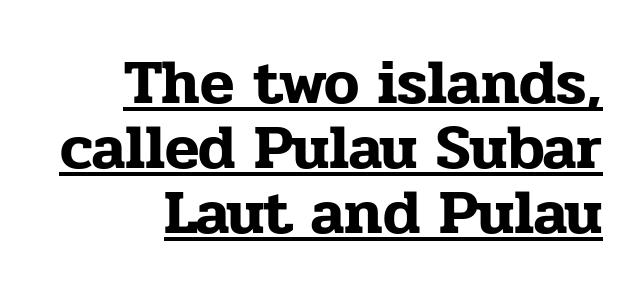
The image shows 63 px serif type, upright; set right-aligned, tight line spacing (1.03x), normal letter spacing, underlined; low stroke contrast and a medium x-height.
